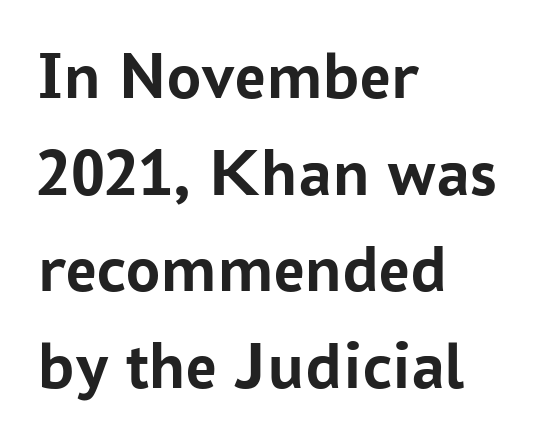
Q: Is the text bold? A: Yes.
Q: Is the text italic (slanted)? A: No, it is upright.
Q: Is the typeface a serif or a sans-serif typeface? A: Sans-serif.
Q: Is the text underlined? A: No.
Q: How is the paragraph aligned? A: Left-aligned.
Q: Is the spacing between letters normal or unusually wide? A: Normal.
Q: Is the spacing between lines tight, normal or loose? A: Normal.
Q: Width (condensed, normal, or wide)? A: Normal.
Q: Stroke contrast? A: Low.
Q: x-height? A: Medium.
Q: Monospaced? A: No.
